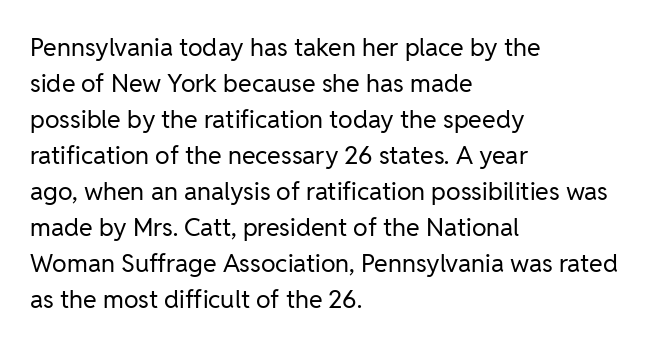
Q: Is the text bold? A: No.
Q: Is the text italic (slanted)? A: No, it is upright.
Q: Is the text underlined? A: No.
Q: How is the paragraph aligned? A: Left-aligned.
Q: Is the spacing between letters normal or unusually wide? A: Normal.
Q: Is the spacing between lines tight, normal or loose? A: Normal.
